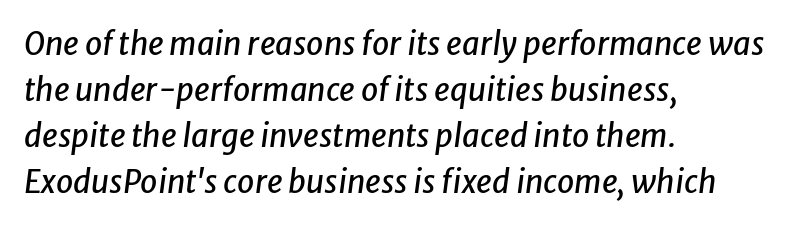
Q: Is the text italic (slanted)? A: Yes, it leans right by about 8 degrees.
Q: Is the text underlined? A: No.
Q: How is the paragraph aligned? A: Left-aligned.
Q: Is the spacing between letters normal or unusually wide? A: Normal.
Q: Is the spacing between lines tight, normal or loose? A: Normal.
Q: Width (condensed, normal, or wide)? A: Normal.
Q: Stroke contrast? A: Low.
Q: x-height? A: Medium.
Q: Monospaced? A: No.
